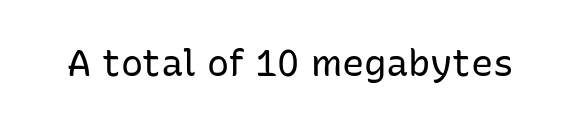
Weight: not bold — regular or lighter. Here the designer chose a conventional face with non-uniform glyph widths. The passage shown is typeset with a sans-serif family. The glyphs are unaccompanied by any horizontal stroke below them. The typography opts for an upright posture over an oblique one. Honestly, the letter spacing is just normal — you wouldn't notice it.
